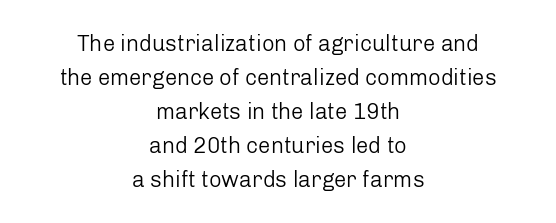
Words appear dense and cohesive because spacing is normal. Vertical strokes here are truly vertical. Horizontally, the lines are justified to the midpoint only. Letters rest on an invisible, unmarked baseline. Students, observe: this is what conventionally led text looks like.
